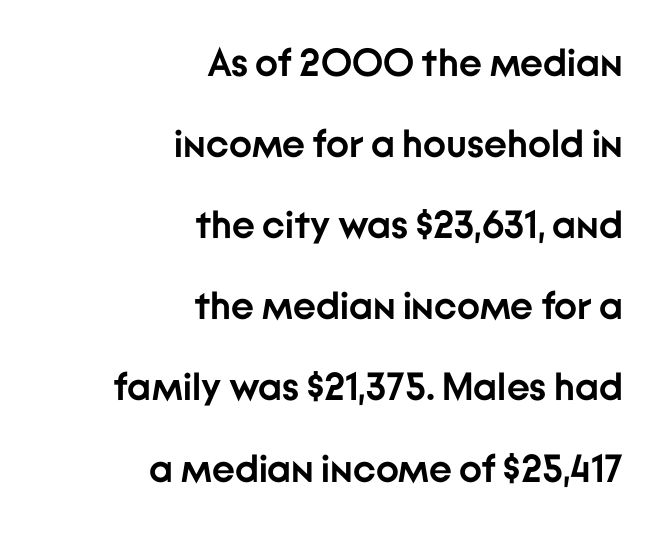
Q: Is the text bold? A: Yes.
Q: Is the text italic (slanted)? A: No, it is upright.
Q: Is the typeface a serif or a sans-serif typeface? A: Sans-serif.
Q: Is the text underlined? A: No.
Q: How is the paragraph aligned? A: Right-aligned.
Q: Is the spacing between letters normal or unusually wide? A: Normal.
Q: Is the spacing between lines tight, normal or loose? A: Loose.
Q: Width (condensed, normal, or wide)? A: Normal.
Q: Stroke contrast? A: Low.
Q: x-height? A: Medium.
Q: Monospaced? A: No.
